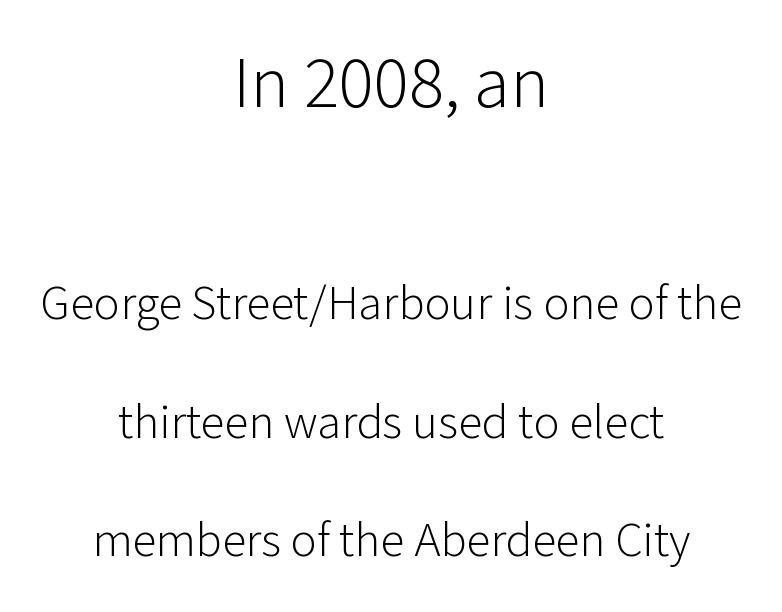
{"serif": "no", "italic": "no", "bold": "no", "weight": "light", "width": "normal", "stroke_contrast": "low", "x_height": "medium", "monospaced": "no", "underline": "no", "align": "center", "line_spacing": "loose", "line_spacing_ratio": 2.42, "letter_spacing": "normal", "letter_spacing_em": 0.0, "larger_block": "first", "size_ratio": 1.49, "glyph_px": 73}
